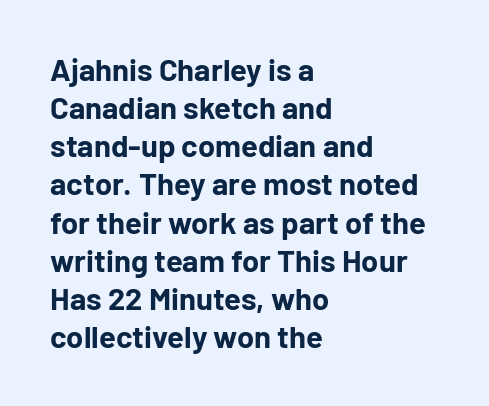
Regarding serifs, this sample does without them. Vertical strokes here are truly vertical. Left-aligned paragraph, ragged on the right. Anything drawn beneath the words? Only blank space. Look at the stroke-to-counter ratio: heavy, a bold. Spacing verdict: proportional, widths tailored to each character.
